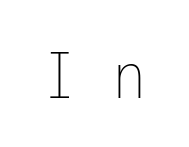
The passage shown is typed in a monospace face where columns stay perfectly aligned. Weight: not bold — regular or lighter. You could only call the tracking loose — the letters float apart. No word sits above an underline.
